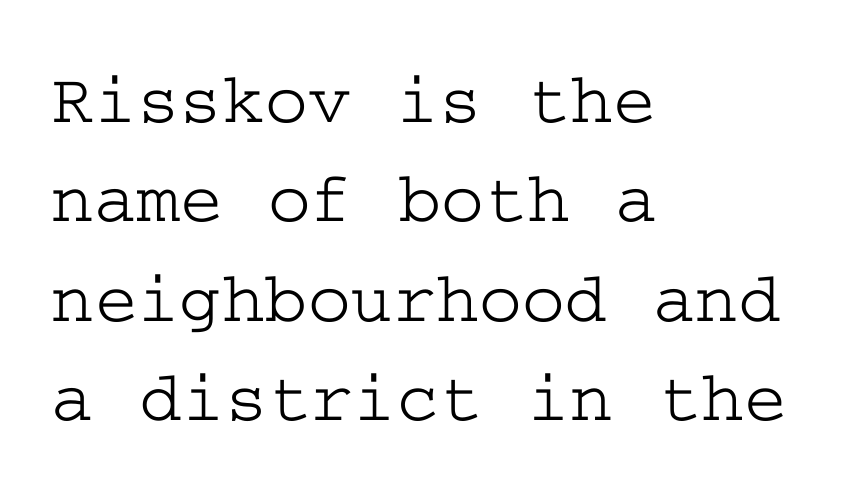
Q: Is the text italic (slanted)? A: No, it is upright.
Q: Is the typeface a serif or a sans-serif typeface? A: Serif.
Q: Is the text underlined? A: No.
Q: How is the paragraph aligned? A: Left-aligned.
Q: Is the spacing between letters normal or unusually wide? A: Normal.
Q: Is the spacing between lines tight, normal or loose? A: Normal.
Q: Width (condensed, normal, or wide)? A: Wide.
Q: Stroke contrast? A: Low.
Q: x-height? A: Medium.
